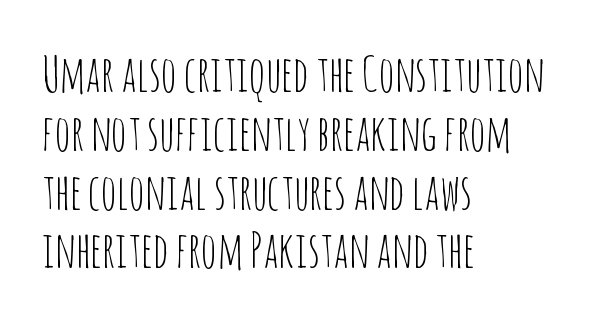
{"serif": "no", "italic": "no", "bold": "no", "weight": "thin", "width": "condensed", "stroke_contrast": "low", "x_height": "large", "monospaced": "no", "underline": "no", "align": "left", "line_spacing_ratio": 1.2, "letter_spacing": "normal", "letter_spacing_em": 0.0, "glyph_px": 49}
